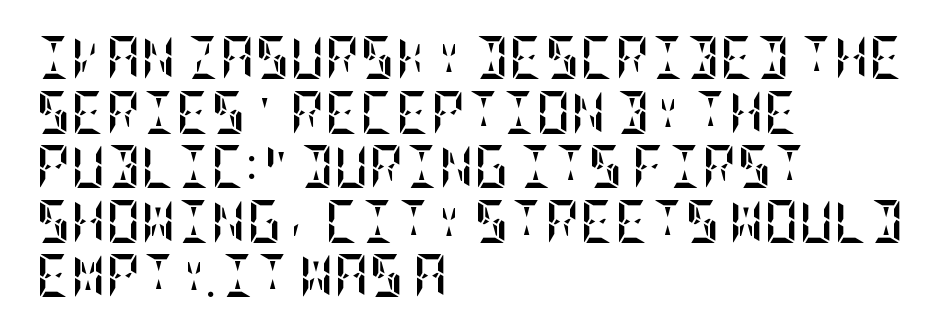
Q: Is the text bold? A: Yes.
Q: Is the text italic (slanted)? A: No, it is upright.
Q: Is the text underlined? A: No.
Q: How is the paragraph aligned? A: Left-aligned.
Q: Is the spacing between letters normal or unusually wide? A: Normal.
Q: Is the spacing between lines tight, normal or loose? A: Normal.
Q: Width (condensed, normal, or wide)? A: Condensed.
Q: Stroke contrast? A: Low.
Q: x-height? A: Large.
